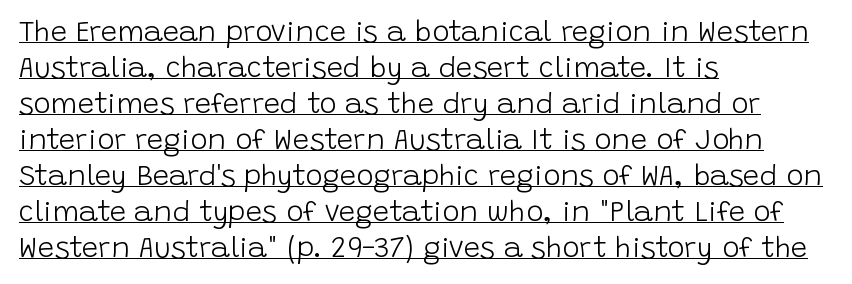
Q: Is the text bold? A: No.
Q: Is the text italic (slanted)? A: No, it is upright.
Q: Is the typeface a serif or a sans-serif typeface? A: Sans-serif.
Q: Is the text underlined? A: Yes.
Q: How is the paragraph aligned? A: Left-aligned.
Q: Is the spacing between letters normal or unusually wide? A: Normal.
Q: Width (condensed, normal, or wide)? A: Normal.
Q: Stroke contrast? A: Low.
Q: x-height? A: Large.
Q: Monospaced? A: No.
